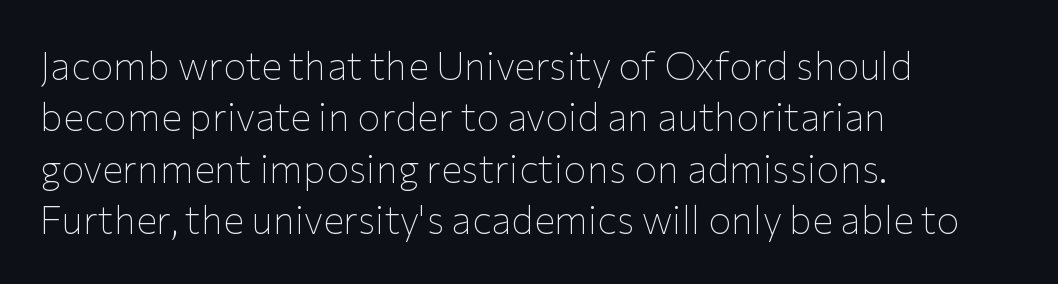
{"serif": "no", "italic": "no", "bold": "no", "weight": "thin", "width": "normal", "stroke_contrast": "low", "x_height": "medium", "monospaced": "no", "underline": "no", "align": "left", "line_spacing": "normal", "line_spacing_ratio": 1.32, "letter_spacing": "normal", "letter_spacing_em": 0.0, "glyph_px": 39}
